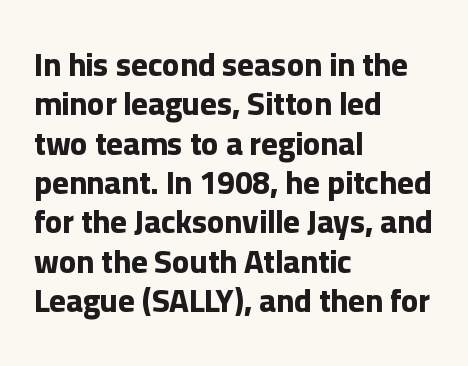
The image shows 32 px bold sans-serif type, upright; set left-aligned, line spacing 1.23x, normal letter spacing, not underlined; low stroke contrast and a medium x-height.
